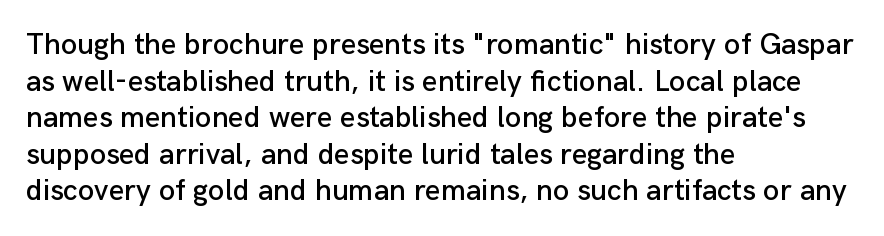
{"serif": "no", "italic": "no", "width": "normal", "stroke_contrast": "low", "x_height": "medium", "monospaced": "no", "underline": "no", "align": "left", "line_spacing_ratio": 1.22, "letter_spacing": "normal", "letter_spacing_em": 0.0, "glyph_px": 30}
